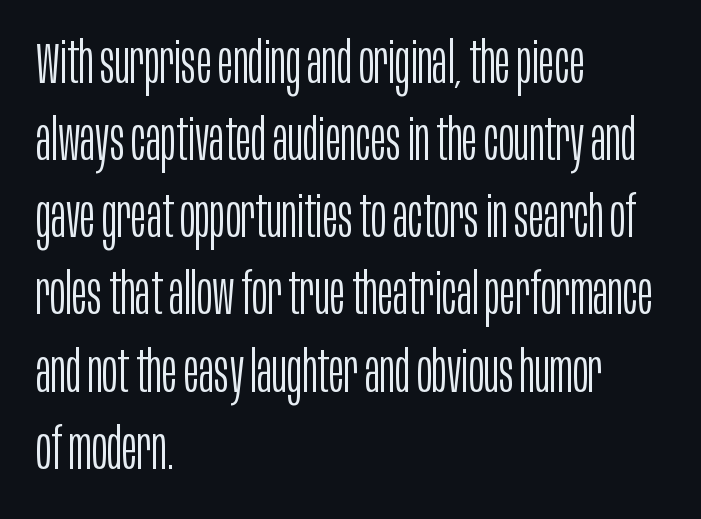
{"serif": "no", "italic": "no", "bold": "no", "weight": "light", "width": "condensed", "stroke_contrast": "low", "x_height": "large", "monospaced": "no", "underline": "no", "align": "left", "line_spacing": "normal", "line_spacing_ratio": 1.33, "letter_spacing": "normal", "letter_spacing_em": 0.0, "glyph_px": 58}
